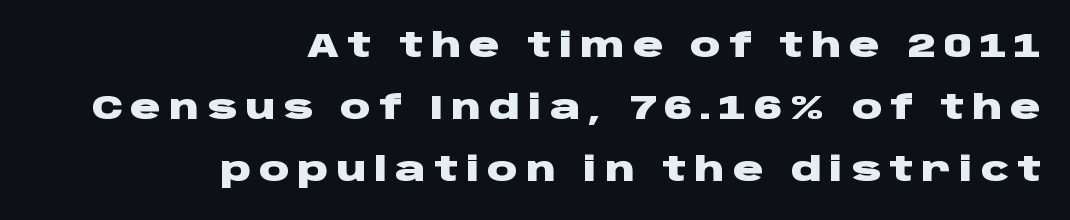
{"serif": "no", "italic": "no", "bold": "yes", "weight": "heavy", "width": "wide", "stroke_contrast": "low", "x_height": "large", "monospaced": "no", "underline": "no", "align": "right", "line_spacing_ratio": 1.83, "letter_spacing": "wide", "letter_spacing_em": 0.23, "glyph_px": 34}
